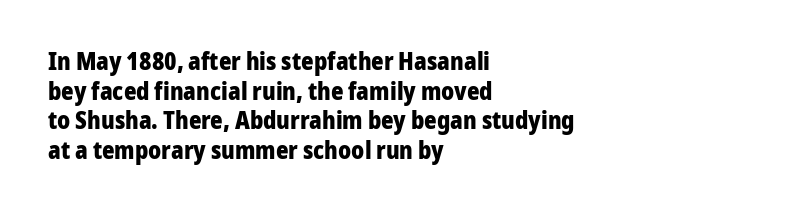
The image shows 24 px bold type, upright; set left-aligned, line spacing 1.23x, normal letter spacing, not underlined.
